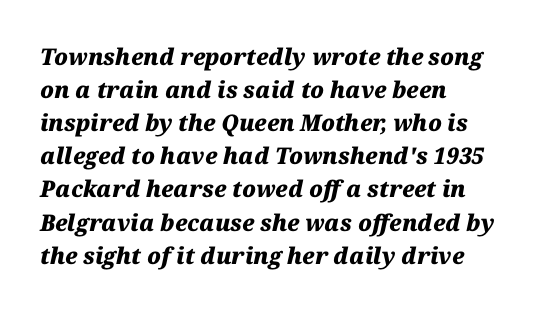
{"italic": "yes", "lean": "right", "slant_degrees": 12, "bold": "yes", "underline": "no", "align": "left", "line_spacing": "normal", "line_spacing_ratio": 1.44, "letter_spacing": "normal", "letter_spacing_em": 0.0, "glyph_px": 23}
